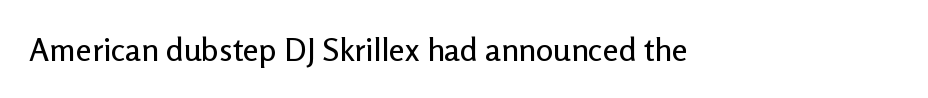
Rendered with straight, roman letterforms. You could not count columns in this text — the font is proportionally spaced. Rule under the text: the space is simply empty. The letters carry no serifs — their stems end cleanly without finishing strokes. This sample uses plain, unmodified letter spacing.
